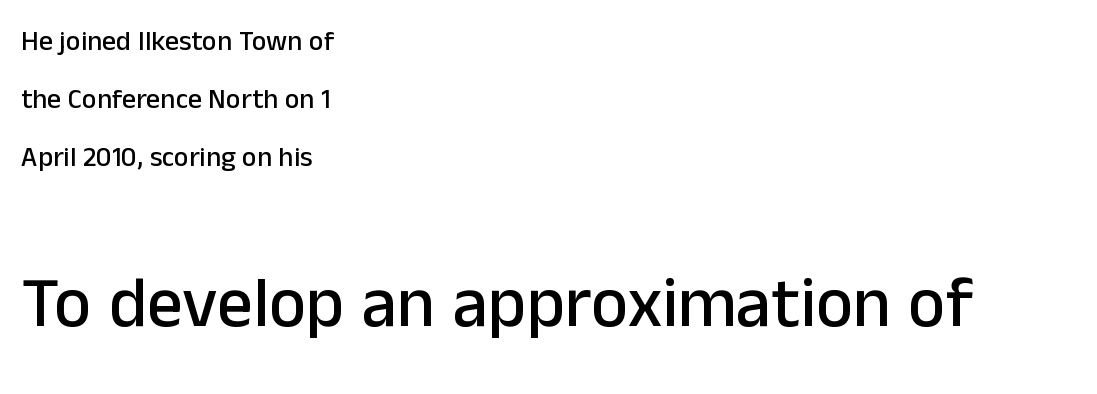
The image shows 71 px sans-serif type, upright; set left-aligned, loose line spacing (2.08x), normal letter spacing, not underlined; the second (bottom) block is 2.54x larger; low stroke contrast and a medium x-height.
